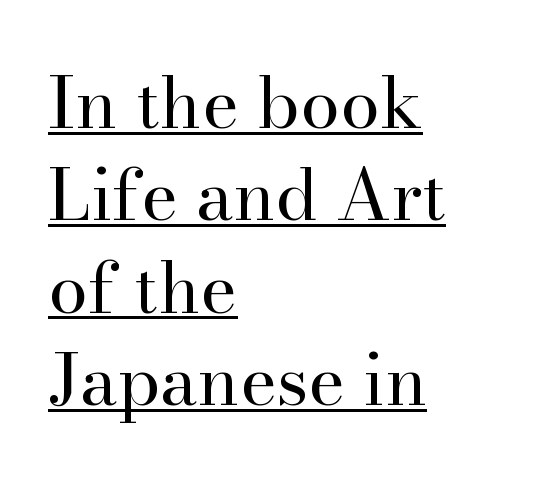
{"serif": "yes", "italic": "no", "bold": "no", "weight": "regular", "width": "normal", "stroke_contrast": "high", "x_height": "small", "monospaced": "no", "underline": "yes", "align": "left", "line_spacing": "normal", "line_spacing_ratio": 1.3, "letter_spacing": "normal", "letter_spacing_em": 0.0, "glyph_px": 71}
